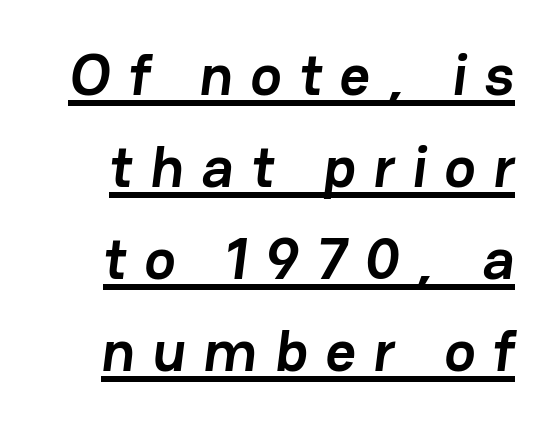
{"serif": "no", "bold": "yes", "weight": "semibold", "width": "normal", "stroke_contrast": "low", "x_height": "medium", "monospaced": "no", "underline": "yes", "line_spacing": "normal", "line_spacing_ratio": 1.56, "letter_spacing": "wide", "letter_spacing_em": 0.3, "glyph_px": 59}
